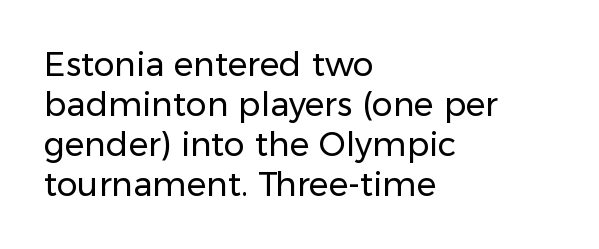
Q: Is the text bold? A: No.
Q: Is the text italic (slanted)? A: No, it is upright.
Q: Is the typeface a serif or a sans-serif typeface? A: Sans-serif.
Q: Is the text underlined? A: No.
Q: How is the paragraph aligned? A: Left-aligned.
Q: Is the spacing between letters normal or unusually wide? A: Normal.
Q: Width (condensed, normal, or wide)? A: Normal.
Q: Stroke contrast? A: Low.
Q: x-height? A: Medium.
Q: Monospaced? A: No.
